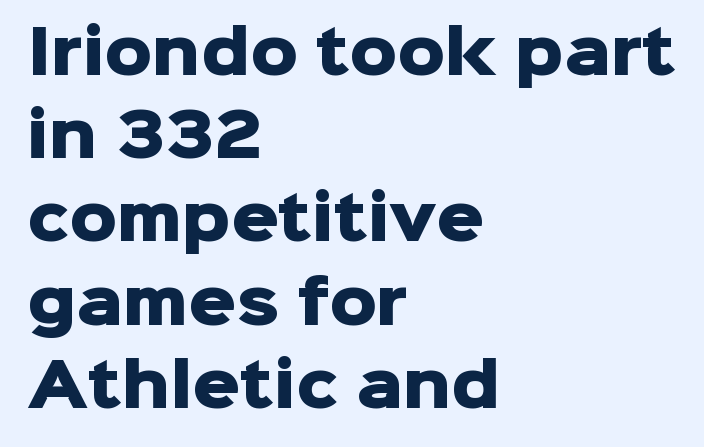
Left-aligned paragraph, ragged on the right. A dark, heavy texture on the line: the type is bold. The leading is moderate, giving the passage an even texture. The type is set solid horizontally, with unmodified tracking. Character widths vary here, with narrow letters taking less room than wide ones.
